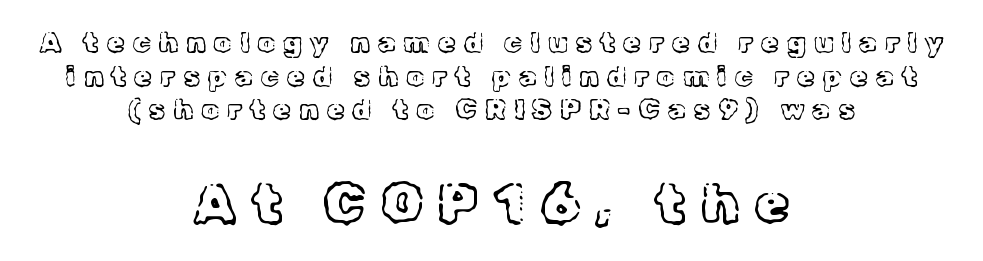
The image shows 55 px light serif type, upright; set centered, line spacing 1.2x, unusually wide letter spacing (+0.3 em), not underlined; the second (bottom) block is 1.96x larger; a medium x-height.
